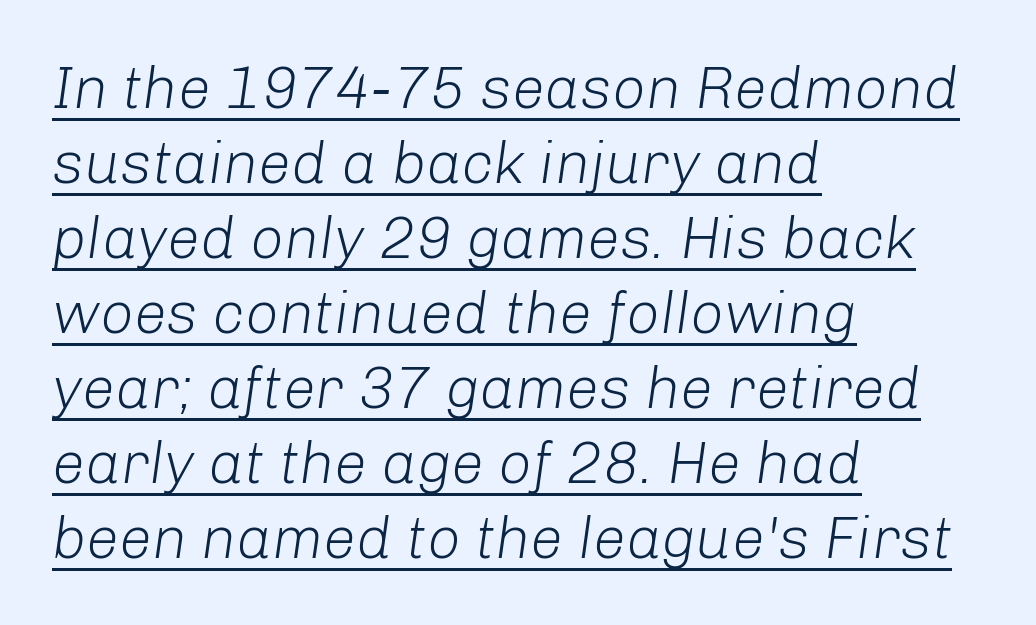
Q: Is the text bold? A: No.
Q: Is the text italic (slanted)? A: Yes, it leans right by about 8 degrees.
Q: Is the text underlined? A: Yes.
Q: How is the paragraph aligned? A: Left-aligned.
Q: Is the spacing between letters normal or unusually wide? A: Normal.
Q: Is the spacing between lines tight, normal or loose? A: Normal.
Q: Width (condensed, normal, or wide)? A: Normal.
Q: Stroke contrast? A: Low.
Q: x-height? A: Medium.
Q: Monospaced? A: No.
